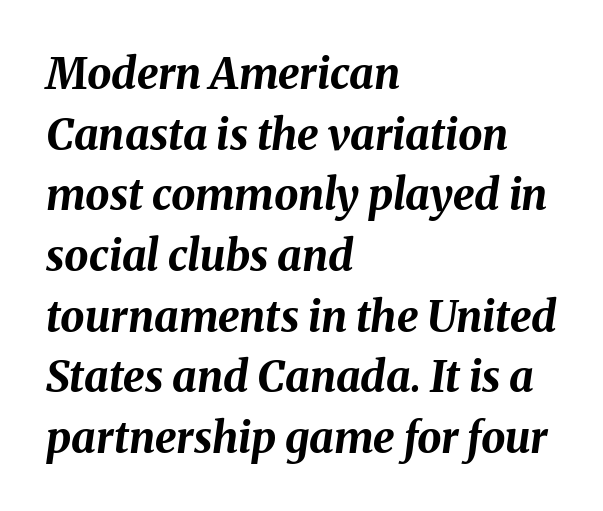
The lines sit at an ordinary, default distance from one another. The strip under each line holds only bare page. An italicized treatment has been applied to the whole sample. I'd describe the lettering as bold — thick and assertive. Each letter keeps its own natural width here, so spacing adapts to shape. Between one letter and the next there's only the usual sliver of space.
